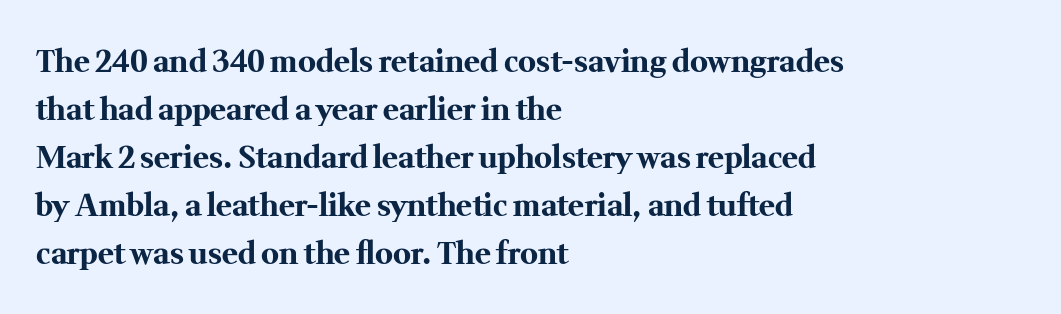
Q: Is the text bold? A: Yes.
Q: Is the text italic (slanted)? A: No, it is upright.
Q: Is the typeface a serif or a sans-serif typeface? A: Serif.
Q: Is the text underlined? A: No.
Q: How is the paragraph aligned? A: Left-aligned.
Q: Is the spacing between letters normal or unusually wide? A: Normal.
Q: Is the spacing between lines tight, normal or loose? A: Normal.
Q: Width (condensed, normal, or wide)? A: Normal.
Q: Stroke contrast? A: Medium.
Q: x-height? A: Medium.
Q: Monospaced? A: No.
